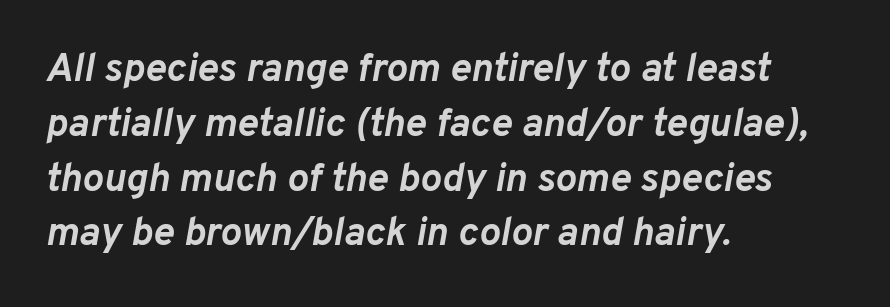
The space beneath each line is pristine and unruled. The lines in this sample share a left origin and differ only in where they stop. The lines sit at an ordinary, default distance from one another. As a designer I'd log this as weight 700, bold. Emphasis-style slanted type is in use.
